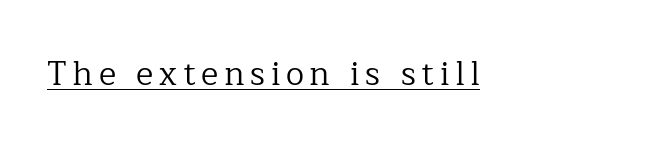
{"serif": "yes", "italic": "no", "bold": "no", "weight": "regular", "width": "normal", "stroke_contrast": "low", "x_height": "medium", "monospaced": "no", "underline": "yes", "glyph_px": 33}
